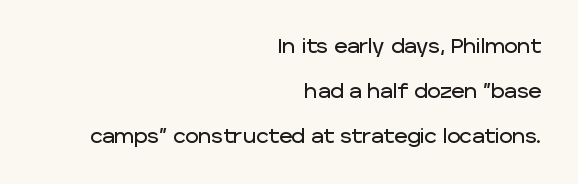
Typeset ragged left — the right edge is the straight one. Honestly, the rows look like they've been pulled way apart. Ordinary non-slanted type is in use. The letterforms sit shoulder to shoulder at normal distance.
